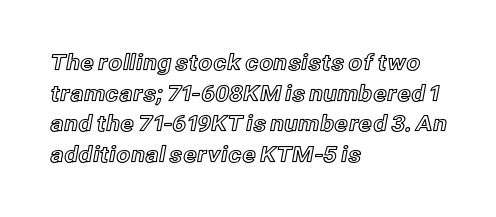
Honestly, the letter spacing is just normal — you wouldn't notice it. The words here are not underlined. Notice how the passage keeps a crisp vertical edge on the left only. Interline gaps are of average width in this sample.
